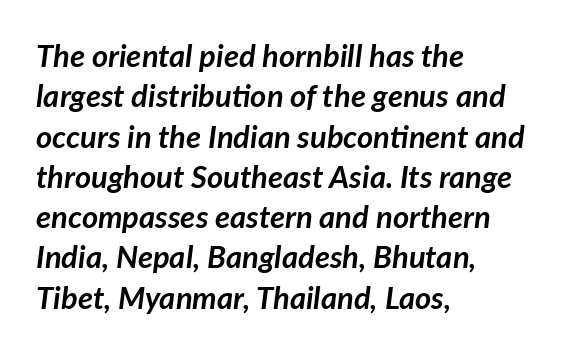
The string is rendered with underlining switched off. Tracking here is standard; glyphs follow each other at the usual distance. Typographic density is high because the face is bold. Line spacing here is normal. If you drew a line through each stem, it would be angled.
